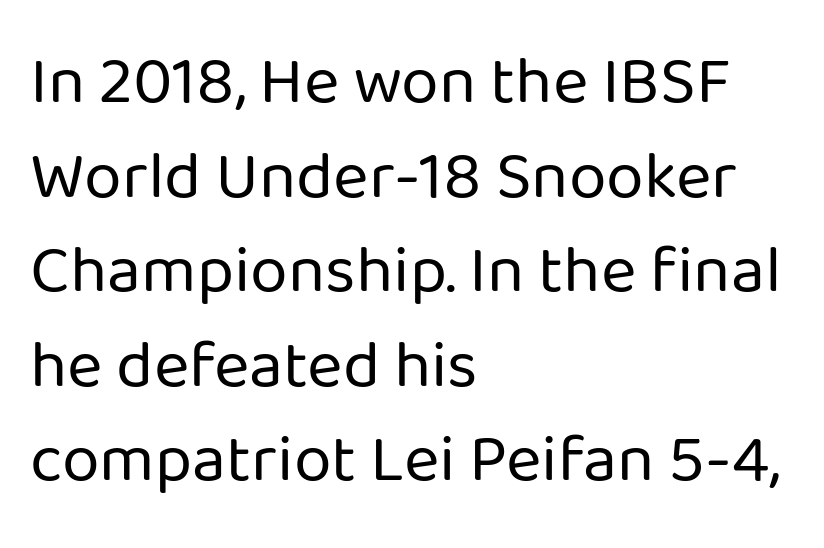
{"serif": "no", "italic": "no", "bold": "no", "weight": "regular", "width": "normal", "stroke_contrast": "low", "x_height": "medium", "monospaced": "no", "underline": "no", "align": "left", "line_spacing": "normal", "line_spacing_ratio": 1.39, "letter_spacing": "normal", "letter_spacing_em": 0.0, "glyph_px": 68}
